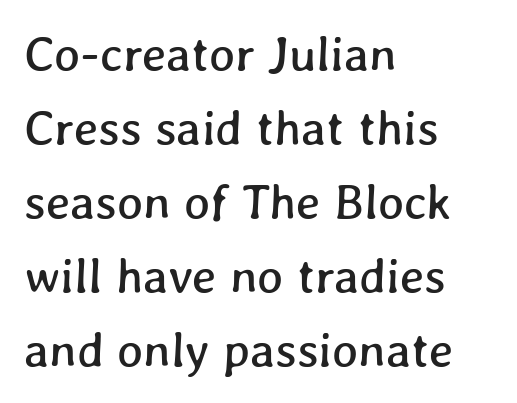
{"width": "normal", "stroke_contrast": "low", "x_height": "medium", "monospaced": "no", "underline": "no", "align": "left", "line_spacing": "normal", "line_spacing_ratio": 1.51, "letter_spacing": "normal", "letter_spacing_em": 0.0, "glyph_px": 49}
